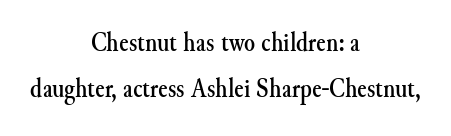
Compared with typical body copy, the letter spacing here is the same. The whitespace from short lines is split evenly between both sides. Font category for this specimen: serif. Vertical strokes here are truly vertical. Note the varied advance widths — an 'i' is clearly narrower than an 'm'.
